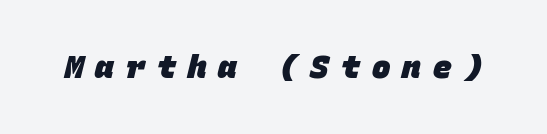
These lines are rendered in a fixed-pitch font. The tracking reads as deliberately expanded to a designer's eye. Its strokes are broad and dark, the hallmark of bold type. Check under the words: just untouched page.
